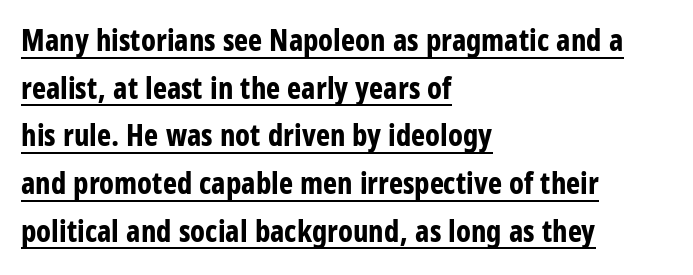
Q: Is the text bold? A: Yes.
Q: Is the text italic (slanted)? A: No, it is upright.
Q: Is the typeface a serif or a sans-serif typeface? A: Sans-serif.
Q: Is the text underlined? A: Yes.
Q: How is the paragraph aligned? A: Left-aligned.
Q: Is the spacing between letters normal or unusually wide? A: Normal.
Q: Is the spacing between lines tight, normal or loose? A: Normal.
Q: Width (condensed, normal, or wide)? A: Condensed.
Q: Stroke contrast? A: Low.
Q: x-height? A: Large.
Q: Monospaced? A: No.
